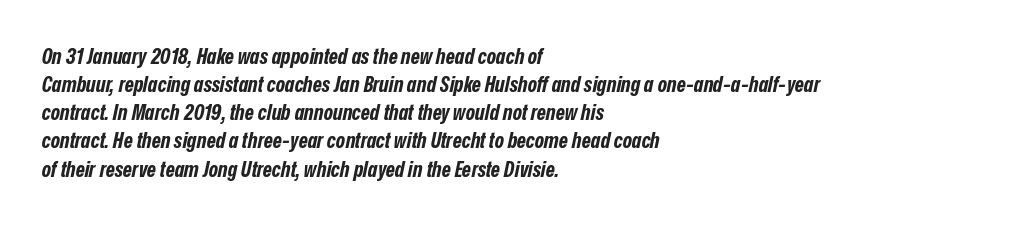
The line-height multiplier appears to be the usual default. This sample uses plain, unmodified letter spacing. These lines stack with their left ends in a neat column. Emphasis by weight is at full strength: bold. Quick note: italic.
